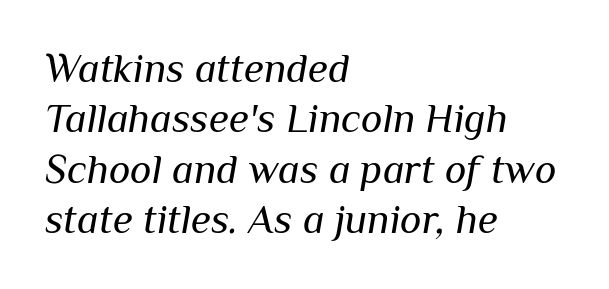
Q: Is the text bold? A: No.
Q: Is the text italic (slanted)? A: Yes, it leans right by about 10 degrees.
Q: Is the text underlined? A: No.
Q: How is the paragraph aligned? A: Left-aligned.
Q: Is the spacing between letters normal or unusually wide? A: Normal.
Q: Width (condensed, normal, or wide)? A: Normal.
Q: Stroke contrast? A: Medium.
Q: x-height? A: Medium.
Q: Monospaced? A: No.
